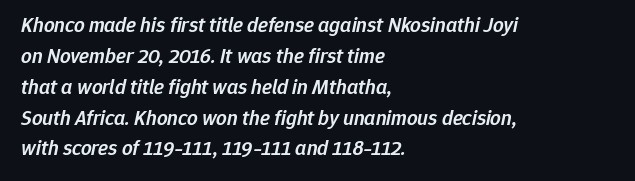
{"italic": "yes", "lean": "right", "slant_degrees": 12, "bold": "semi", "underline": "no", "align": "left", "line_spacing": "normal", "line_spacing_ratio": 1.47, "letter_spacing": "normal", "letter_spacing_em": 0.0, "glyph_px": 21}
